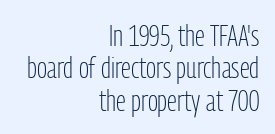
{"serif": "no", "italic": "no", "bold": "no", "weight": "light", "width": "condensed", "stroke_contrast": "low", "x_height": "medium", "monospaced": "no", "underline": "no", "align": "right", "line_spacing": "tight", "line_spacing_ratio": 1.08, "letter_spacing": "normal", "letter_spacing_em": 0.0, "glyph_px": 30}
